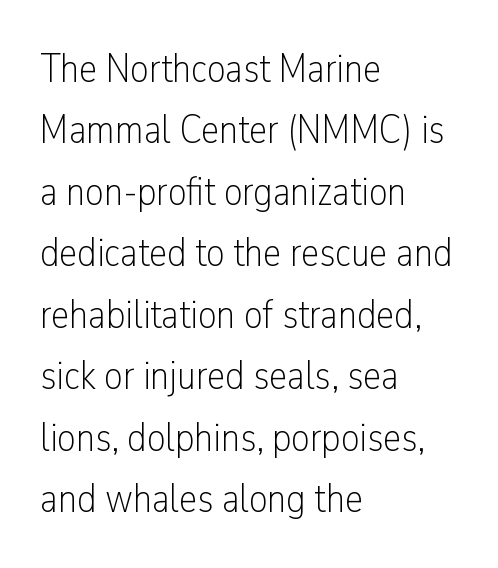
The image shows 41 px light, condensed sans-serif type, upright; set left-aligned, normal line spacing (1.5x), normal letter spacing, not underlined; low stroke contrast and a medium x-height.
